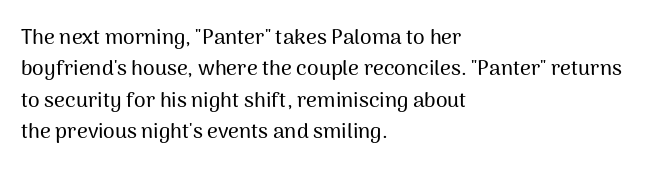
The image shows 21 px text type, upright; set left-aligned, normal line spacing (1.5x), normal letter spacing, not underlined.
